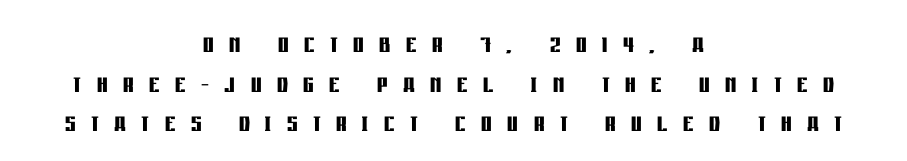
Q: Is the text bold? A: Yes.
Q: Is the text italic (slanted)? A: No, it is upright.
Q: Is the typeface a serif or a sans-serif typeface? A: Sans-serif.
Q: Is the text underlined? A: No.
Q: How is the paragraph aligned? A: Centered.
Q: Is the spacing between letters normal or unusually wide? A: Unusually wide.
Q: Width (condensed, normal, or wide)? A: Condensed.
Q: Stroke contrast? A: Low.
Q: x-height? A: Large.
Q: Monospaced? A: No.
